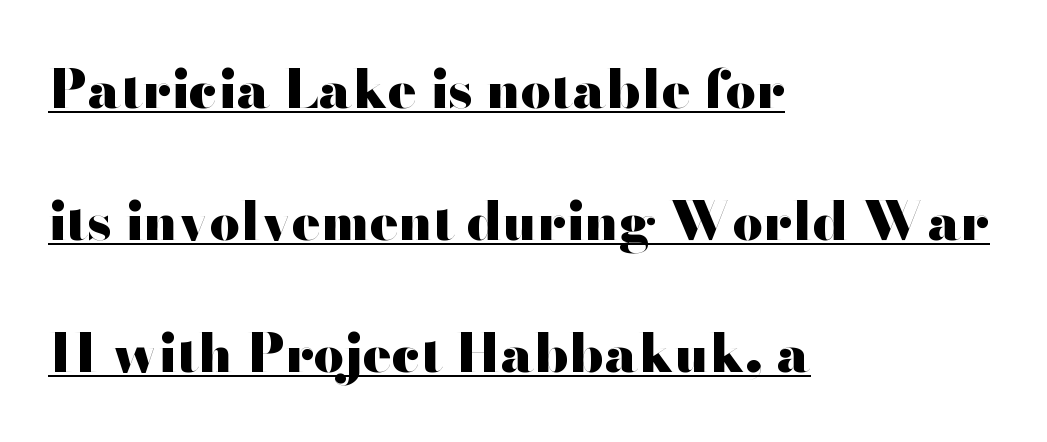
The image shows 53 px heavy, wide sans-serif type, upright; set left-aligned, loose line spacing (2.49x), normal letter spacing, underlined; high stroke contrast and a small x-height.
